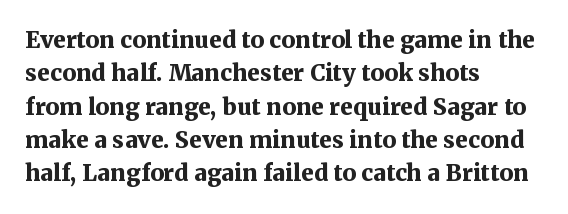
Every letter is thick-stroked: bold, no question. The space directly below the letters is spotless. How would I describe the line gaps? Plain and ordinary. A classic flush-left, rag-right setting is used for this passage. The specimen reads as upright at a glance.
